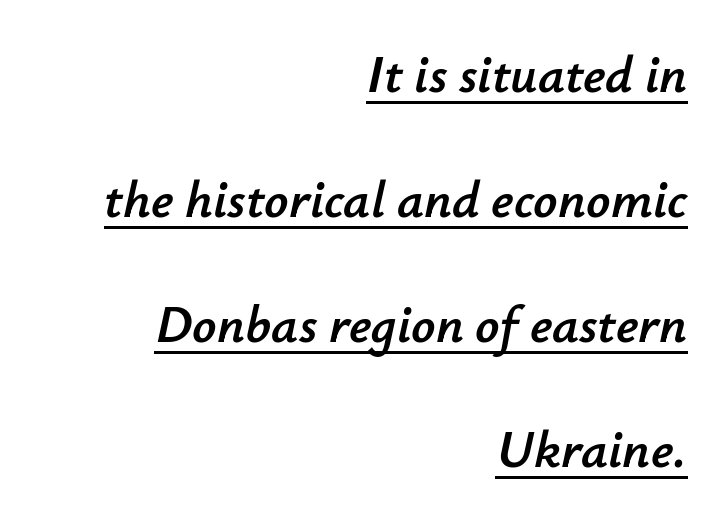
{"italic": "yes", "lean": "right", "slant_degrees": 12, "width": "normal", "stroke_contrast": "low", "x_height": "small", "monospaced": "no", "underline": "yes", "align": "right", "line_spacing": "loose", "line_spacing_ratio": 2.36, "letter_spacing": "normal", "letter_spacing_em": 0.0, "glyph_px": 53}
